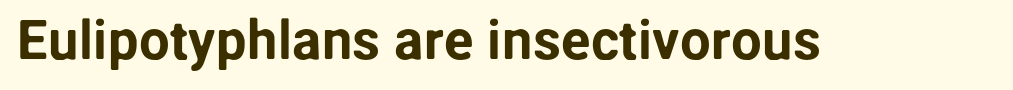
{"serif": "no", "italic": "no", "width": "normal", "stroke_contrast": "low", "x_height": "medium", "monospaced": "no", "underline": "no", "letter_spacing": "normal", "letter_spacing_em": 0.0, "glyph_px": 55}
